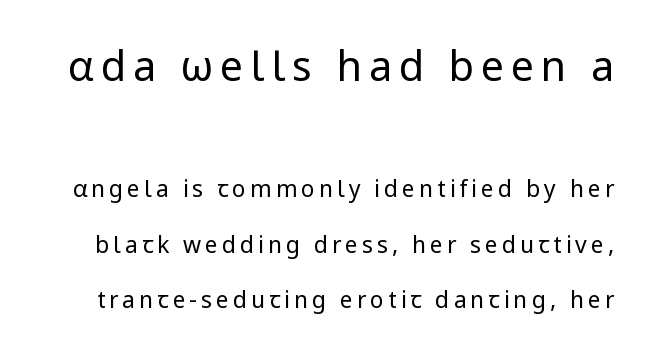
Proportional: the letters do not fall into vertical columns. Check under the words: just untouched page. Does the type have serifs? No, each stem ends abruptly. This sample uses an upright cut, with every glyph sitting square on the baseline.
